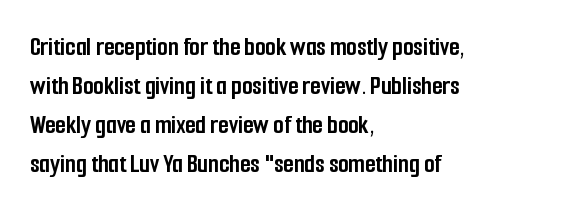
Line starts are locked; line ends wander. On the weight axis this lands at bold, roughly 700. Italic: no, the glyphs are upright roman. Glance below the letters and you will spot only blank space.
